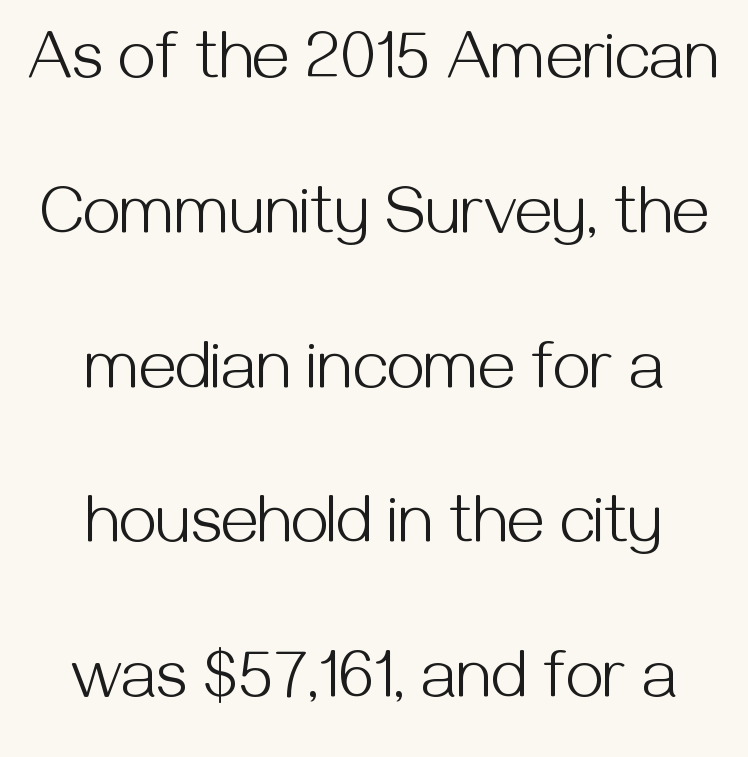
Q: Is the text bold? A: No.
Q: Is the text italic (slanted)? A: No, it is upright.
Q: Is the typeface a serif or a sans-serif typeface? A: Sans-serif.
Q: Is the text underlined? A: No.
Q: How is the paragraph aligned? A: Centered.
Q: Is the spacing between letters normal or unusually wide? A: Normal.
Q: Is the spacing between lines tight, normal or loose? A: Loose.
Q: Width (condensed, normal, or wide)? A: Normal.
Q: Stroke contrast? A: Medium.
Q: x-height? A: Medium.
Q: Monospaced? A: No.
